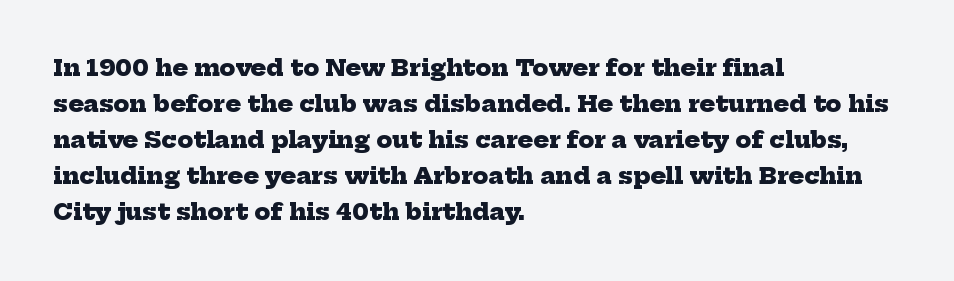
The setting favours the left margin, as ordinary paragraphs usually do. The rows are spaced the way most documents space them. The zone under the glyphs is completely vacant. Does extra space separate the letters? No, they use regular spacing.
